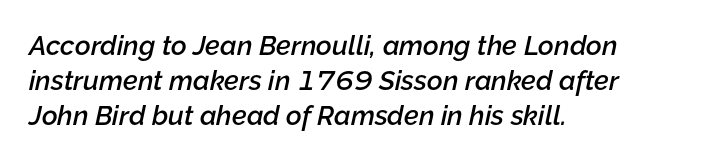
The image shows 27 px text type, italic (leaning right); set left-aligned, normal line spacing (1.3x), normal letter spacing, not underlined.
